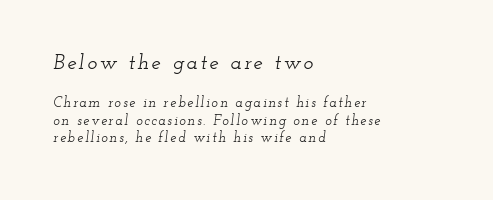
{"italic": "yes", "lean": "right", "slant_degrees": 12, "underline": "no", "align": "left", "line_spacing": "normal", "line_spacing_ratio": 1.25, "larger_block": "first", "size_ratio": 1.5, "glyph_px": 21}
